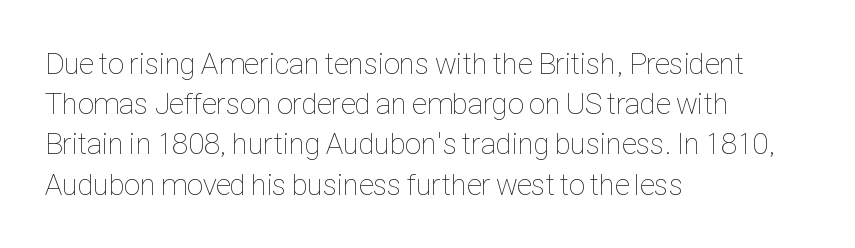
The image shows 30 px thin, condensed type, upright; set left-aligned, normal line spacing (1.34x), normal letter spacing, not underlined; low stroke contrast and a medium x-height.
